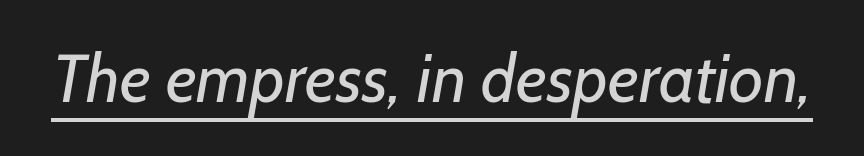
Q: Is the text bold? A: No.
Q: Is the typeface a serif or a sans-serif typeface? A: Sans-serif.
Q: Is the text underlined? A: Yes.
Q: Is the spacing between letters normal or unusually wide? A: Normal.
Q: Width (condensed, normal, or wide)? A: Normal.
Q: Stroke contrast? A: Low.
Q: x-height? A: Medium.
Q: Monospaced? A: No.
